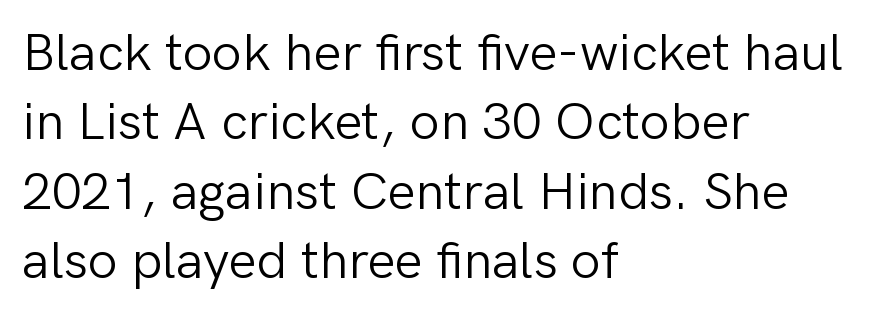
Q: Is the text bold? A: No.
Q: Is the text italic (slanted)? A: No, it is upright.
Q: Is the typeface a serif or a sans-serif typeface? A: Sans-serif.
Q: Is the text underlined? A: No.
Q: How is the paragraph aligned? A: Left-aligned.
Q: Is the spacing between letters normal or unusually wide? A: Normal.
Q: Is the spacing between lines tight, normal or loose? A: Normal.
Q: Width (condensed, normal, or wide)? A: Normal.
Q: Stroke contrast? A: Low.
Q: x-height? A: Medium.
Q: Monospaced? A: No.
